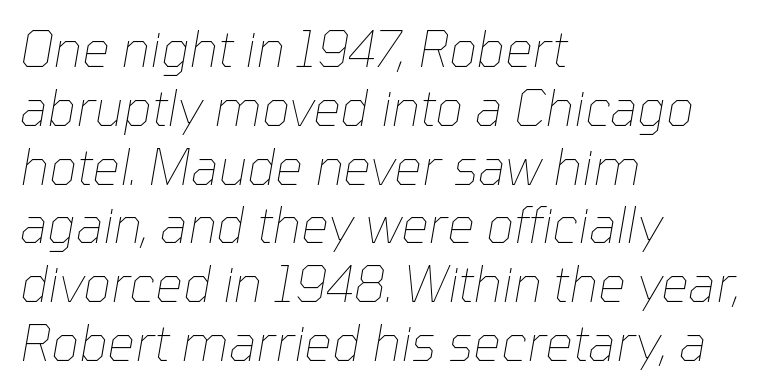
Descenders hang freely into open space. How are the letters spaced? Ordinarily, with no added tracking. Every character sits at an angle, as italics do. The face used here is proportionally spaced, like ordinary book or web type. The characters are drawn with everyday or finer stroke widths. Teacher's note: observe the even left margin — that is flush-left alignment.
